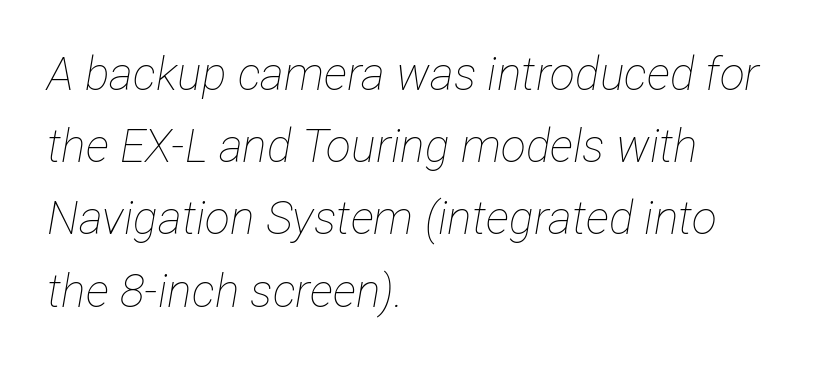
{"italic": "yes", "lean": "right", "slant_degrees": 12, "bold": "no", "weight": "thin", "width": "condensed", "stroke_contrast": "low", "x_height": "medium", "monospaced": "no", "underline": "no", "align": "left", "line_spacing": "normal", "line_spacing_ratio": 1.57, "letter_spacing": "normal", "letter_spacing_em": 0.0, "glyph_px": 46}
